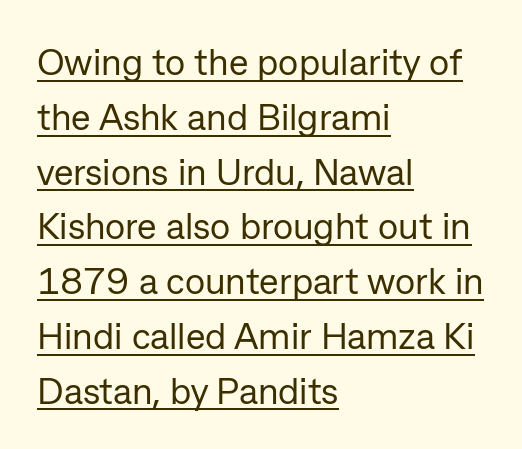
Weight: in the light-to-regular range. Leading matches the norm, producing a regular column. A student would call this left alignment; a typographer would say flush left, rag right. Are there feet on the stems? There aren't — it's a sans. The letters sit at their default tracking, neither squeezed nor spread. Is there an underline? Yes — a line sits under the letters.
